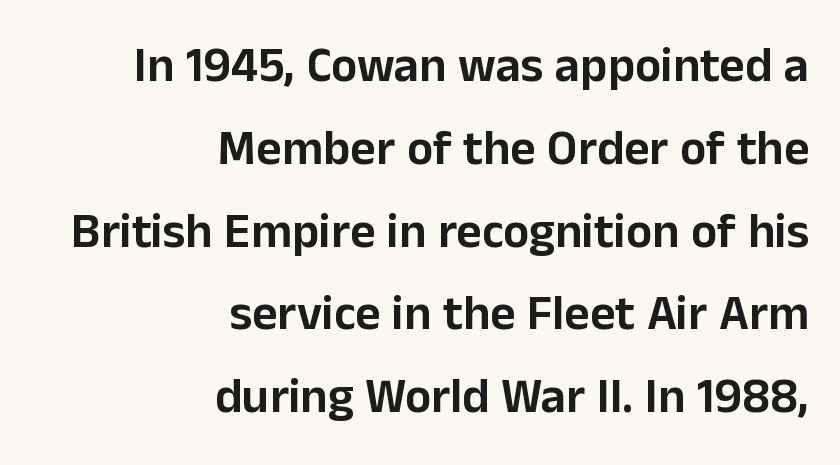
{"serif": "no", "italic": "no", "width": "normal", "stroke_contrast": "low", "x_height": "medium", "monospaced": "no", "underline": "no", "align": "right", "line_spacing": "normal", "line_spacing_ratio": 1.69, "letter_spacing": "normal", "letter_spacing_em": 0.0, "glyph_px": 49}
